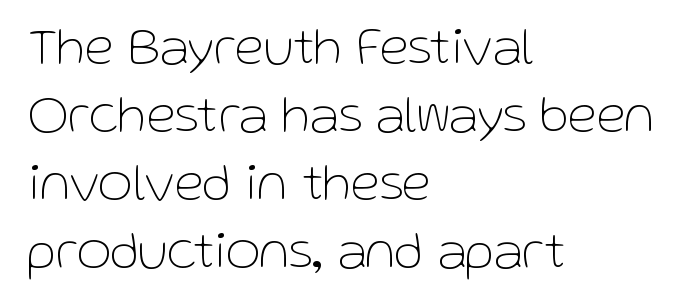
This rendering leaves character spacing at its baseline value. Underline: absent. The vertical gap from one line to the next is medium. Horizontal alignment here is leftward, the default for most running prose.
